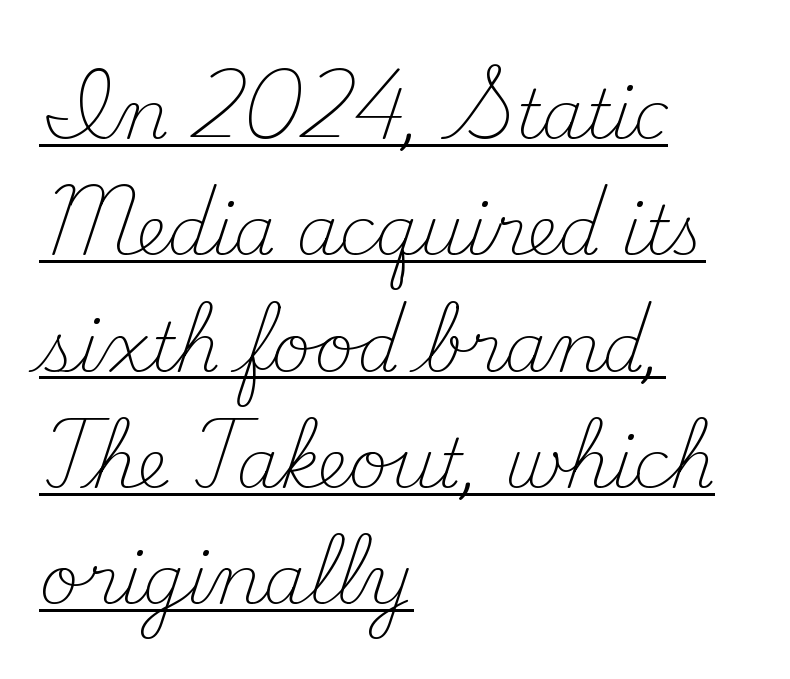
The image shows 68 px light serif type; set left-aligned, line spacing 1.71x, normal letter spacing, underlined; medium stroke contrast and a small x-height.
